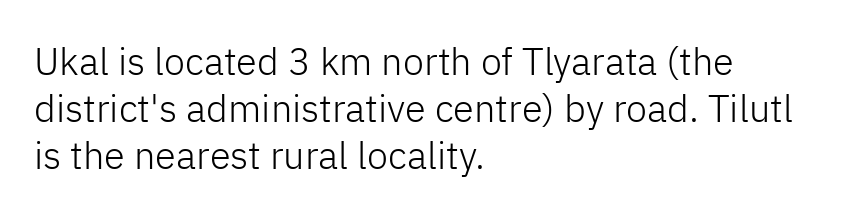
{"serif": "no", "italic": "no", "bold": "no", "weight": "light", "width": "normal", "stroke_contrast": "low", "x_height": "medium", "monospaced": "no", "underline": "no", "align": "left", "line_spacing_ratio": 1.24, "letter_spacing": "normal", "letter_spacing_em": 0.0, "glyph_px": 38}
